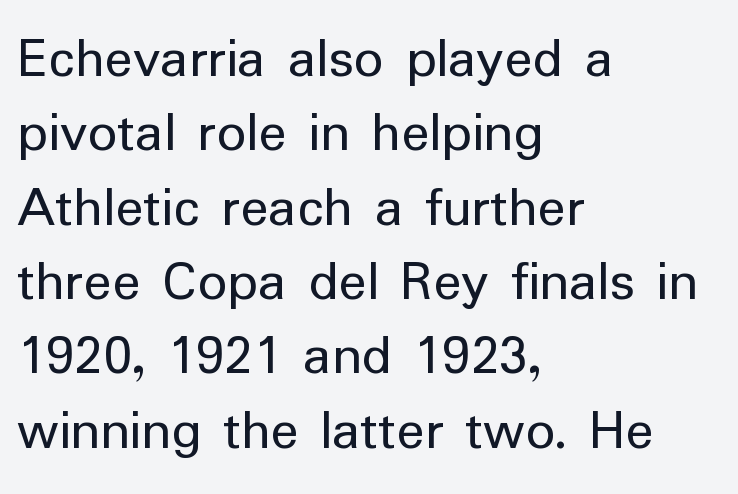
The image shows 59 px regular-weight sans-serif type, upright; set left-aligned, normal line spacing (1.26x), normal letter spacing, not underlined; low stroke contrast and a medium x-height.
